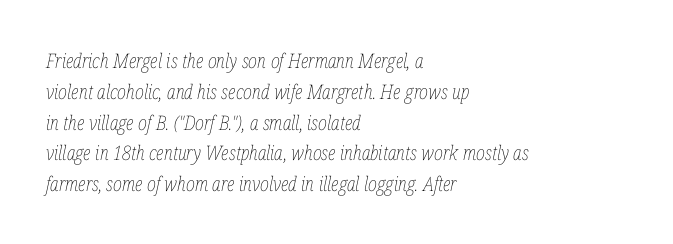
{"italic": "yes", "lean": "right", "slant_degrees": 12, "bold": "no", "underline": "no", "align": "left", "line_spacing": "normal", "line_spacing_ratio": 1.54, "letter_spacing": "normal", "letter_spacing_em": 0.0, "glyph_px": 20}
